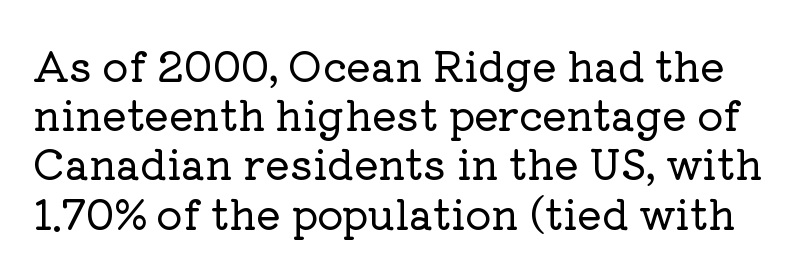
{"serif": "yes", "italic": "no", "width": "normal", "stroke_contrast": "low", "x_height": "medium", "monospaced": "no", "underline": "no", "line_spacing_ratio": 1.2, "letter_spacing": "normal", "letter_spacing_em": 0.0, "glyph_px": 41}
